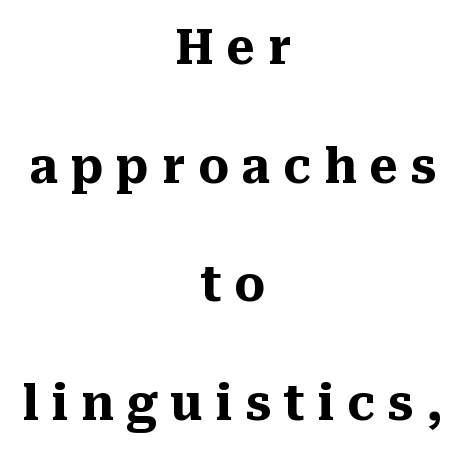
In terms of leading, this rendering errs on the spacious side. Stroke thickness is high; the sample reads as a true bold. The string is rendered with underlining switched off. Style check: upright. The letters advance in unequal steps, a hallmark of proportional type.
